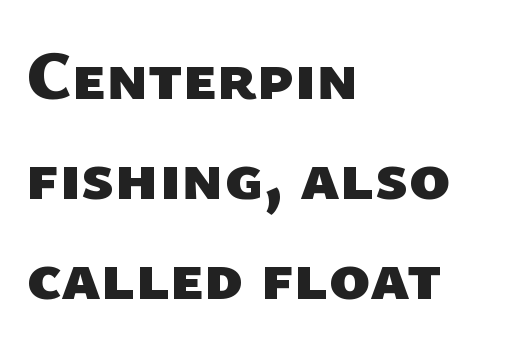
The image shows 69 px heavy sans-serif type; set left-aligned, normal line spacing (1.45x), normal letter spacing, not underlined; low stroke contrast and a medium x-height.
